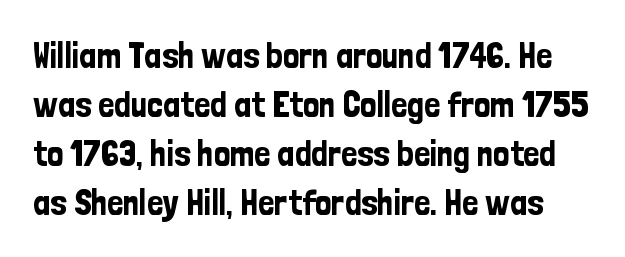
{"serif": "no", "italic": "no", "width": "condensed", "stroke_contrast": "low", "x_height": "medium", "monospaced": "no", "underline": "no", "line_spacing": "normal", "line_spacing_ratio": 1.36, "letter_spacing": "normal", "letter_spacing_em": 0.0, "glyph_px": 36}
